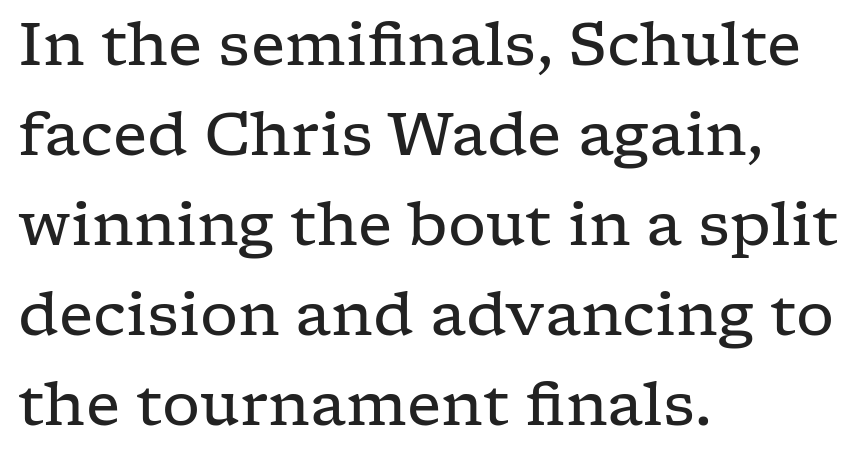
The image shows 60 px regular-weight, wide serif type, upright; set left-aligned, normal line spacing (1.5x), normal letter spacing, not underlined; low stroke contrast and a medium x-height.
